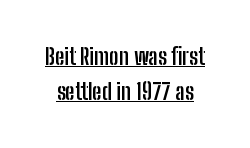
{"italic": "no", "bold": "yes", "underline": "yes", "line_spacing": "normal", "line_spacing_ratio": 1.54, "letter_spacing": "normal", "letter_spacing_em": 0.0, "glyph_px": 23}
